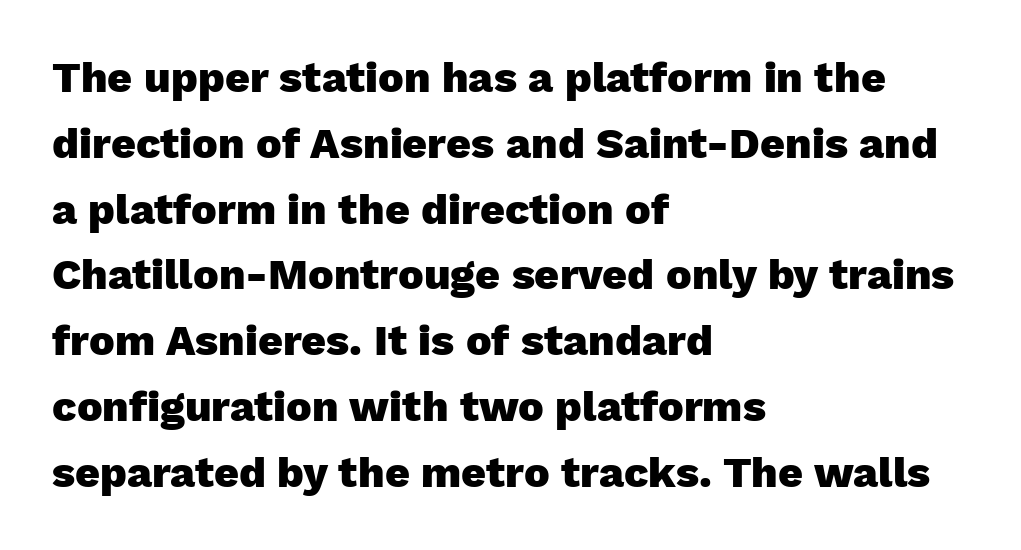
The paragraph shown leans on its left margin. The letters sit at their default tracking, neither squeezed nor spread. Honestly, there is no underline to notice here at all. The glyphs have the mass of a bold cut.
